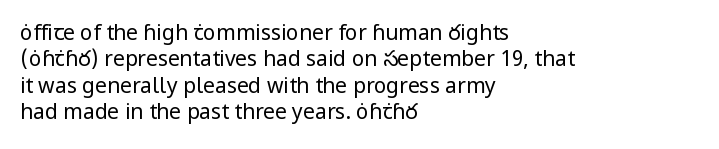
The rendering uses a moderate line-height, typical for paragraphs. Only glyphs here, with clear space below each row. The passage is arranged the way most books set body copy — flush left. Spacing between characters is what you'd get straight out of the box.
